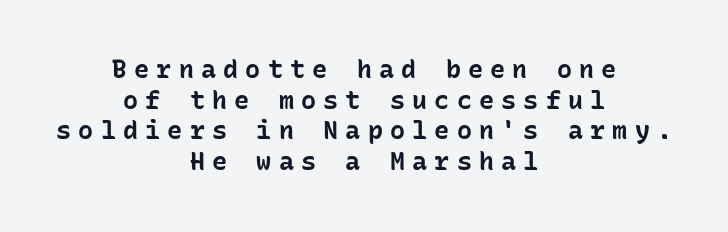
The image shows 25 px bold type, upright; set centered, line spacing 1.23x, unusually wide letter spacing (+0.29 em), not underlined.
